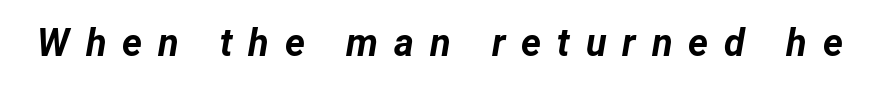
Slanted lettering throughout. This sample uses expanded letter spacing, leaving extra air between glyphs. Heavy-handed strokes throughout: this text is bold. Here the designer chose a conventional face with non-uniform glyph widths.
